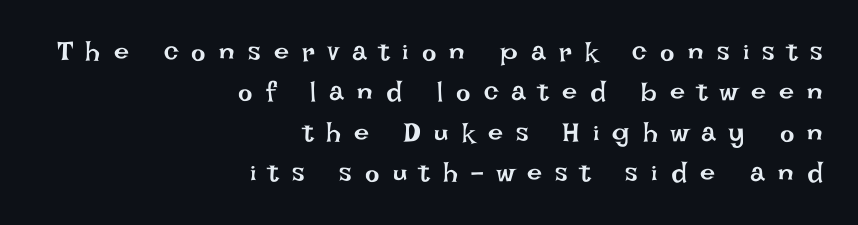
{"italic": "no", "bold": "no", "underline": "no", "align": "right", "line_spacing": "normal", "line_spacing_ratio": 1.5, "letter_spacing": "wide", "letter_spacing_em": 0.49, "glyph_px": 27}
